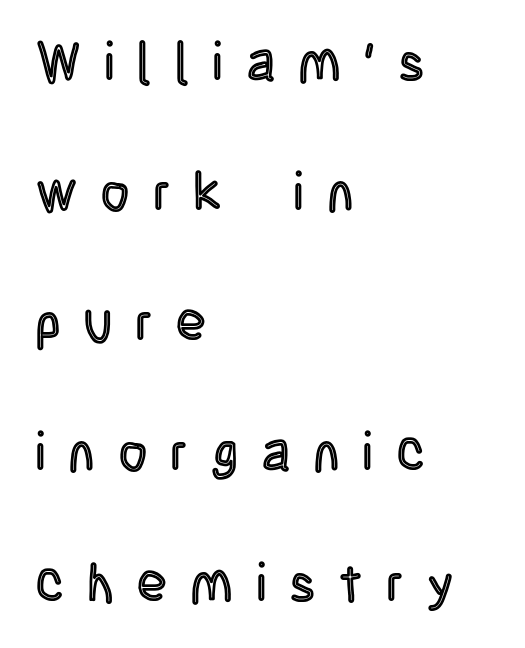
The string is rendered with underlining switched off. Note the varied advance widths — an 'i' is clearly narrower than an 'm'. This block would shrink considerably if given ordinary leading; it's expanded now. The type sits square on the baseline with zero lean. These lines are set flush left with a ragged right edge. Words appear elongated and porous because spacing is wide.
